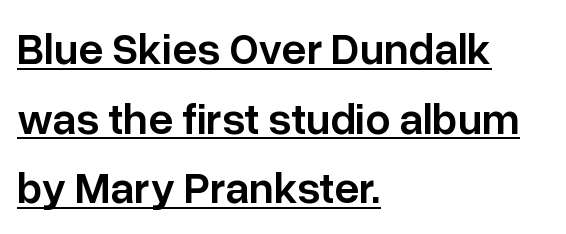
The image shows 44 px semibold sans-serif type, upright; set left-aligned, normal line spacing (1.58x), normal letter spacing, underlined; low stroke contrast and a medium x-height.
